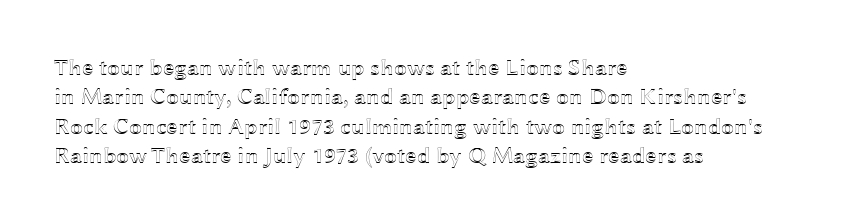
{"italic": "no", "underline": "no", "align": "left", "line_spacing": "normal", "line_spacing_ratio": 1.28, "letter_spacing": "normal", "letter_spacing_em": 0.0, "glyph_px": 23}
